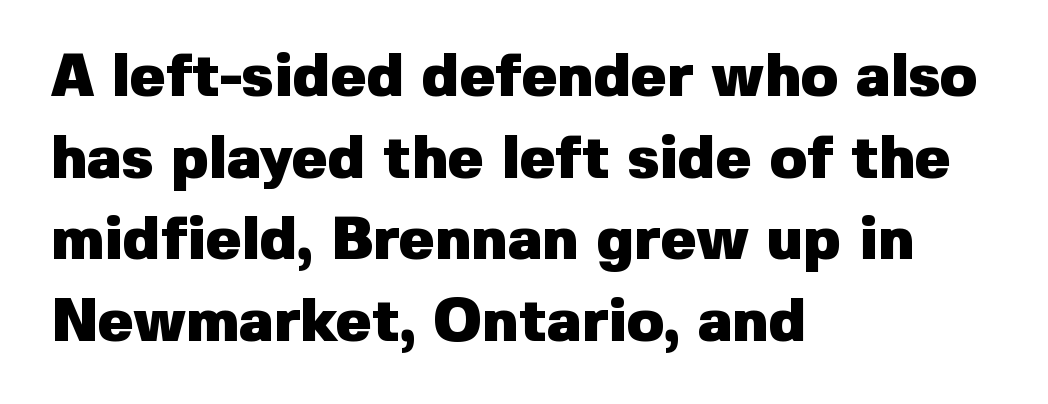
Q: Is the text bold? A: Yes.
Q: Is the text italic (slanted)? A: No, it is upright.
Q: Is the typeface a serif or a sans-serif typeface? A: Sans-serif.
Q: Is the text underlined? A: No.
Q: How is the paragraph aligned? A: Left-aligned.
Q: Is the spacing between letters normal or unusually wide? A: Normal.
Q: Is the spacing between lines tight, normal or loose? A: Normal.
Q: Width (condensed, normal, or wide)? A: Normal.
Q: Stroke contrast? A: Low.
Q: x-height? A: Medium.
Q: Monospaced? A: No.
